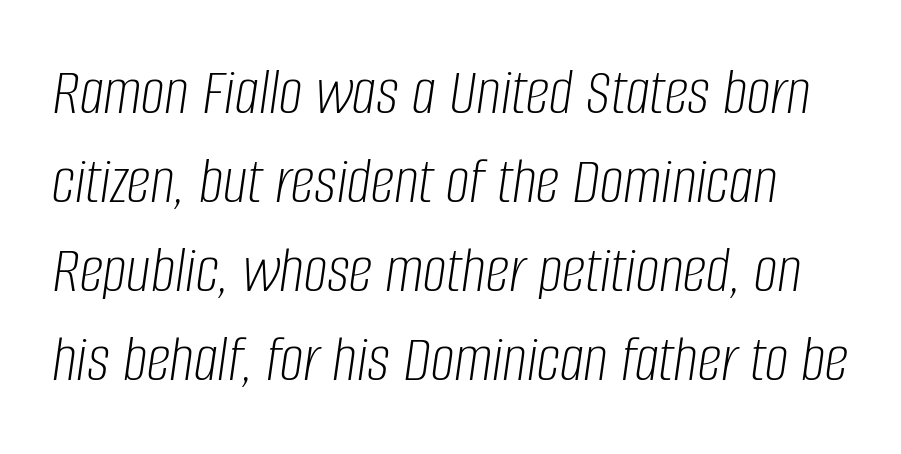
{"italic": "yes", "lean": "right", "slant_degrees": 8, "bold": "no", "weight": "light", "width": "condensed", "stroke_contrast": "low", "x_height": "large", "monospaced": "no", "underline": "no", "line_spacing": "normal", "line_spacing_ratio": 1.33, "letter_spacing": "normal", "letter_spacing_em": 0.0, "glyph_px": 67}
